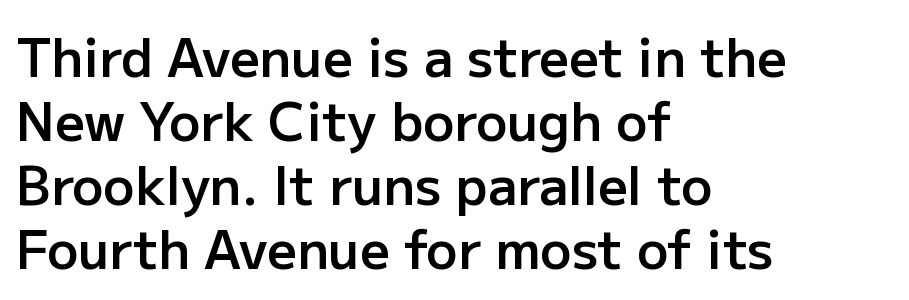
The image shows 52 px semibold sans-serif type, upright; set left-aligned, line spacing 1.23x, normal letter spacing, not underlined; low stroke contrast and a medium x-height.
